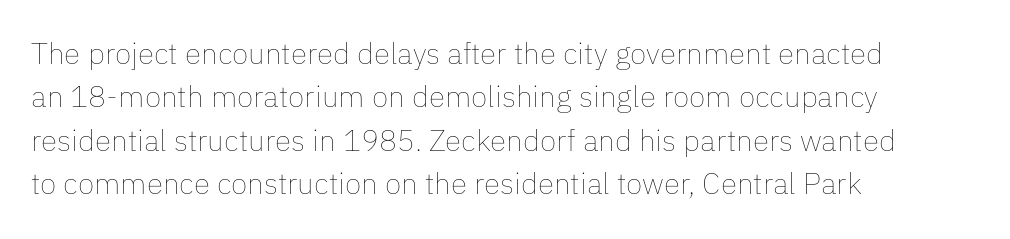
Leading: standard. Stroke thickness stays within the range of a standard reading face or lighter. Tall strokes in this sample are plumb rather than angled. Beneath every word, the page is bare. The type is set solid horizontally, with unmodified tracking.
